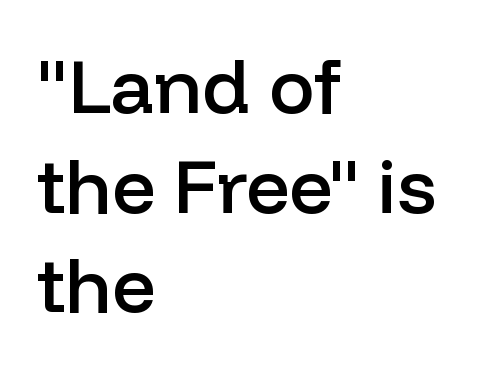
The image shows 76 px semibold sans-serif type, upright; set left-aligned, normal line spacing (1.31x), normal letter spacing, not underlined; low stroke contrast and a medium x-height.
